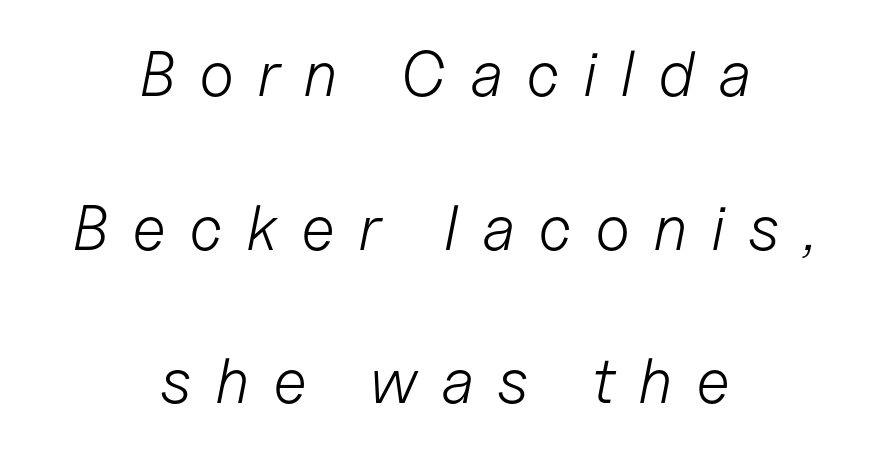
The image shows 64 px light type, italic (leaning right); set centered, loose line spacing (2.4x), unusually wide letter spacing (+0.36 em), not underlined; low stroke contrast and a medium x-height.
